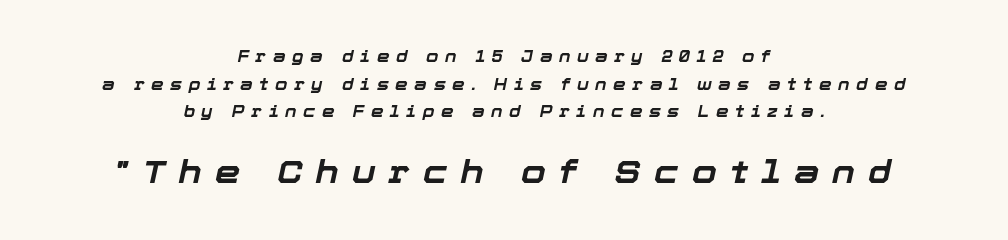
The image shows 32 px bold type, italic (leaning right); set centered, line spacing 1.73x, unusually wide letter spacing (+0.41 em), not underlined; the second (bottom) block is 2.0x larger; low stroke contrast and a medium x-height.
